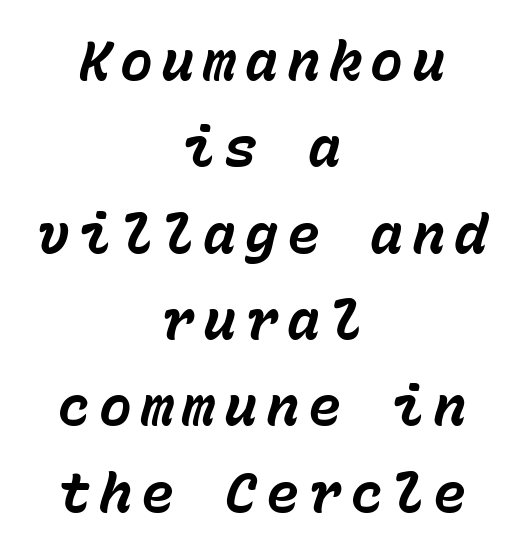
Q: Is the text bold? A: Yes.
Q: Is the text italic (slanted)? A: Yes, it leans right by about 15 degrees.
Q: Is the text underlined? A: No.
Q: How is the paragraph aligned? A: Centered.
Q: Is the spacing between lines tight, normal or loose? A: Normal.
Q: Width (condensed, normal, or wide)? A: Normal.
Q: Stroke contrast? A: Low.
Q: x-height? A: Medium.
Q: Monospaced? A: Yes.
